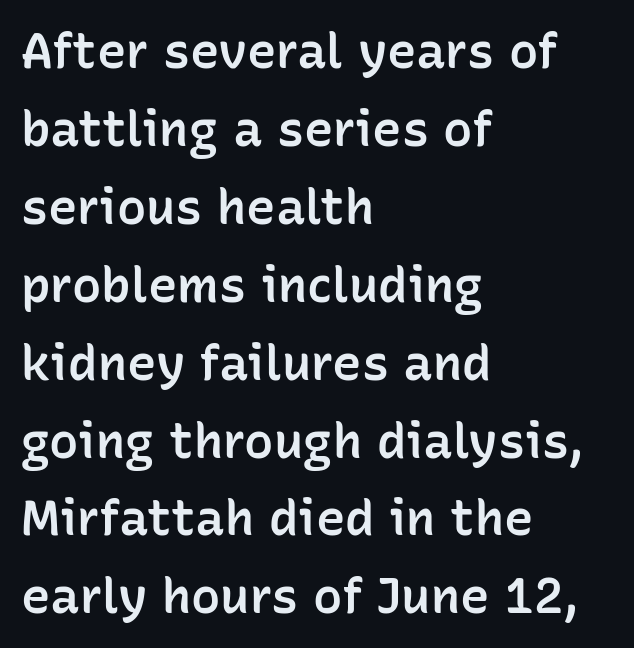
{"serif": "no", "italic": "no", "bold": "semi", "weight": "semibold", "width": "normal", "stroke_contrast": "low", "x_height": "medium", "monospaced": "no", "underline": "no", "align": "left", "line_spacing": "normal", "line_spacing_ratio": 1.59, "letter_spacing": "normal", "letter_spacing_em": 0.0, "glyph_px": 49}
